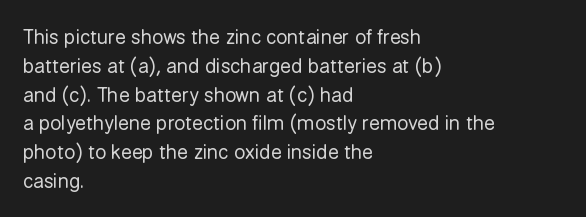
Vertical strokes here are truly vertical. The typesetting does not lean heavy: it is not bold. These lines keep a tight, regular rhythm from letter to letter. Anything drawn beneath the words? Only blank space. The designer left line spacing at the default. Caption: multi-line text, flush left, ragged right.
